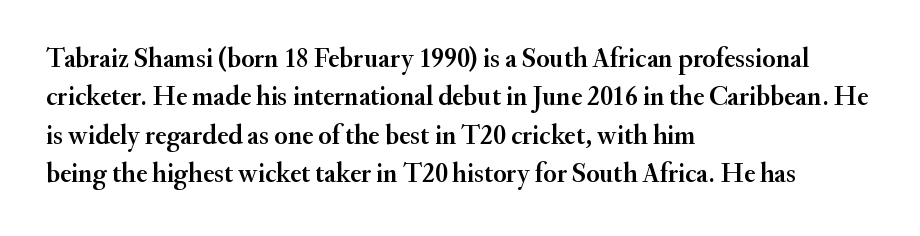
The image shows 27 px text type, upright; set left-aligned, normal line spacing (1.42x), normal letter spacing, not underlined.
